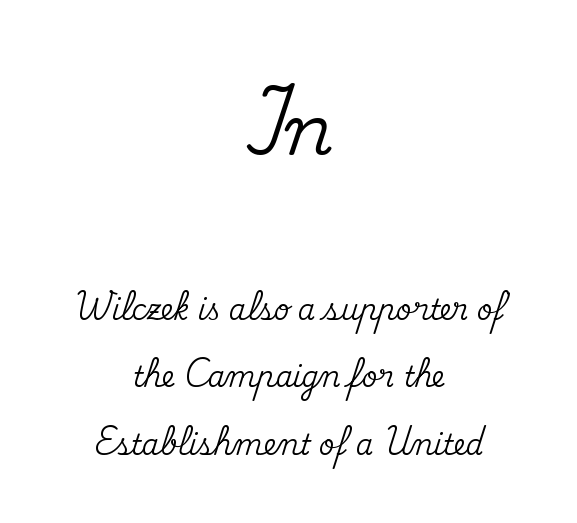
The image shows 70 px serif type; set centered, loose line spacing (2.41x), normal letter spacing, not underlined; the first (top) block is 2.5x larger; medium stroke contrast and a small x-height.
